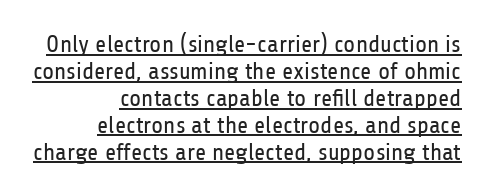
{"italic": "no", "bold": "no", "underline": "yes", "align": "right", "line_spacing": "tight", "line_spacing_ratio": 1.12, "letter_spacing": "normal", "letter_spacing_em": 0.0, "glyph_px": 24}
